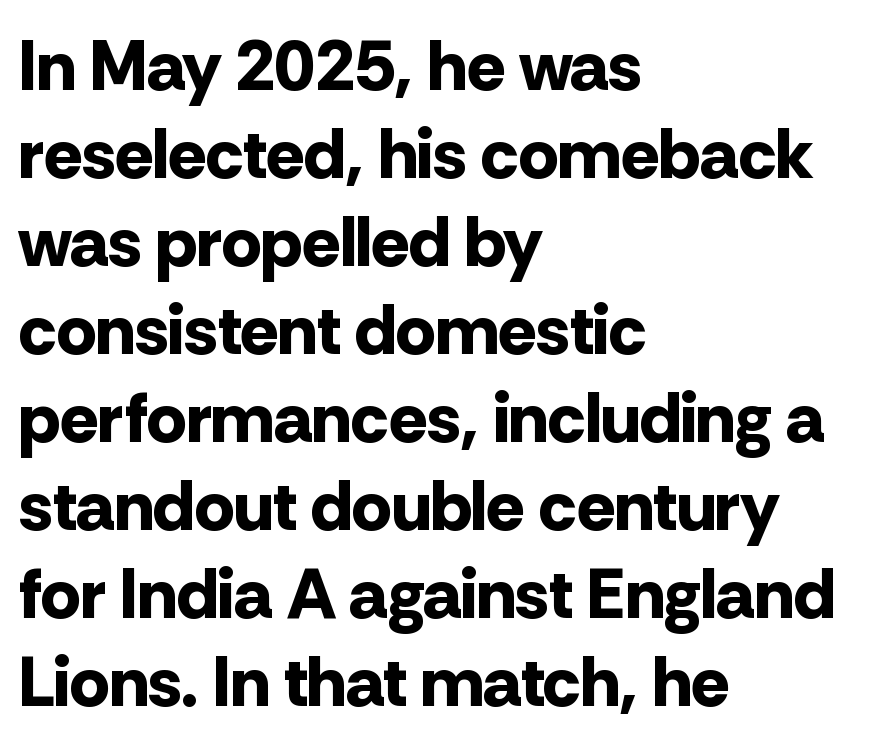
{"serif": "no", "italic": "no", "bold": "yes", "weight": "bold", "width": "normal", "stroke_contrast": "low", "x_height": "medium", "monospaced": "no", "underline": "no", "align": "left", "line_spacing_ratio": 1.24, "letter_spacing": "normal", "letter_spacing_em": 0.0, "glyph_px": 71}
